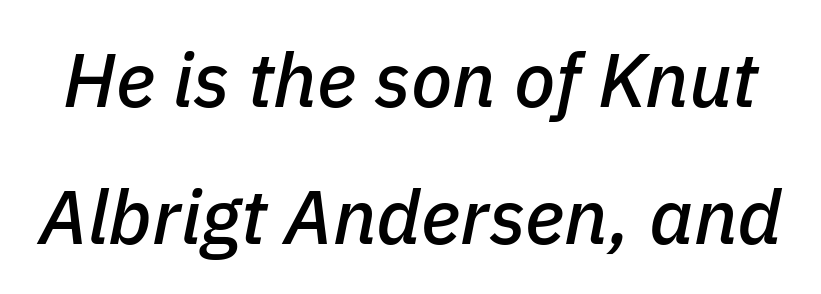
Q: Is the text italic (slanted)? A: Yes, it leans right by about 11 degrees.
Q: Is the text underlined? A: No.
Q: Is the spacing between letters normal or unusually wide? A: Normal.
Q: Width (condensed, normal, or wide)? A: Normal.
Q: Stroke contrast? A: Low.
Q: x-height? A: Medium.
Q: Monospaced? A: No.
